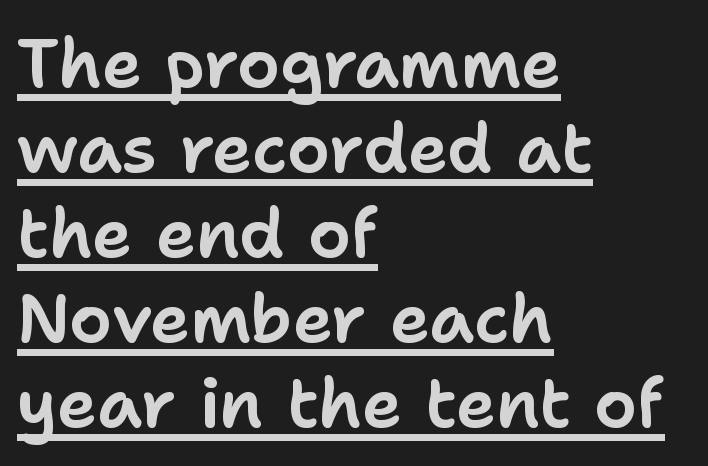
The image shows 68 px sans-serif type, upright; set left-aligned, normal line spacing (1.25x), normal letter spacing, underlined; low stroke contrast and a medium x-height.
